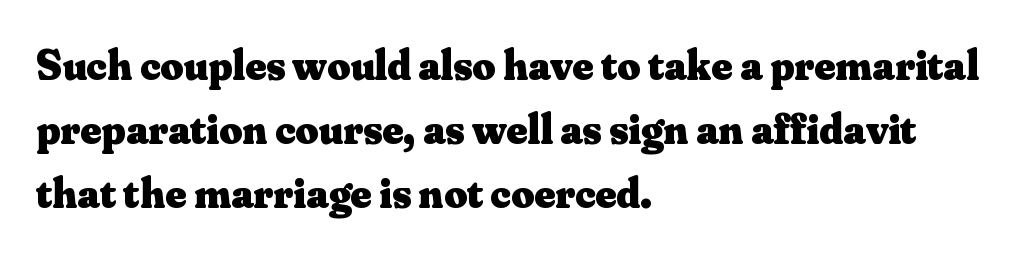
Short note: letters normally spaced. The rendering uses a moderate line-height, typical for paragraphs. Note the varied advance widths — an 'i' is clearly narrower than an 'm'. The type sits square on the baseline with zero lean. Letters rest on an invisible, unmarked baseline. Chunky letters — that's bold for sure.
